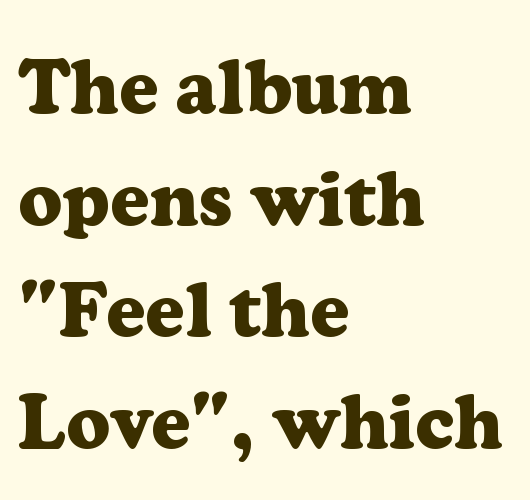
{"serif": "yes", "italic": "no", "bold": "yes", "weight": "heavy", "width": "normal", "stroke_contrast": "low", "x_height": "medium", "monospaced": "no", "underline": "no", "align": "left", "line_spacing": "normal", "line_spacing_ratio": 1.47, "letter_spacing": "normal", "letter_spacing_em": 0.0, "glyph_px": 76}
